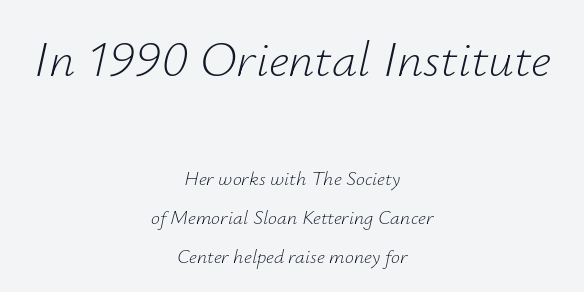
{"italic": "yes", "lean": "right", "slant_degrees": 12, "bold": "no", "weight": "light", "width": "normal", "stroke_contrast": "low", "x_height": "small", "monospaced": "no", "underline": "no", "align": "center", "line_spacing": "loose", "line_spacing_ratio": 1.96, "letter_spacing": "normal", "letter_spacing_em": 0.0, "larger_block": "first", "size_ratio": 2.55, "glyph_px": 51}
